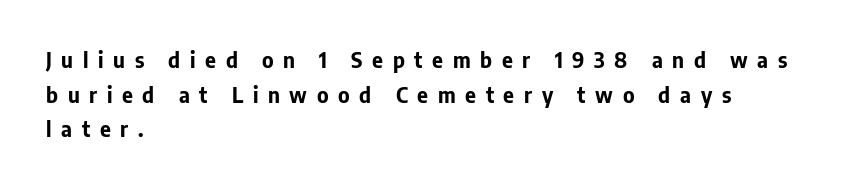
{"italic": "no", "bold": "yes", "underline": "no", "align": "left", "line_spacing": "normal", "line_spacing_ratio": 1.65, "letter_spacing": "wide", "letter_spacing_em": 0.46, "glyph_px": 21}
